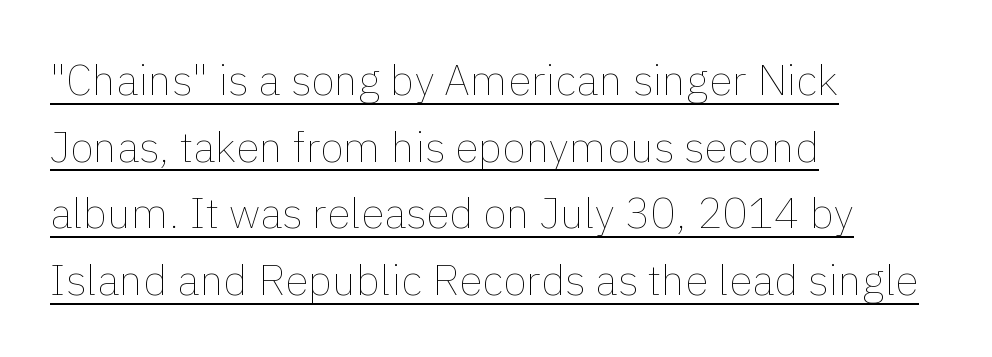
{"italic": "no", "bold": "no", "weight": "thin", "width": "normal", "x_height": "medium", "monospaced": "no", "underline": "yes", "align": "left", "line_spacing": "normal", "line_spacing_ratio": 1.55, "letter_spacing": "normal", "letter_spacing_em": 0.0, "glyph_px": 43}
